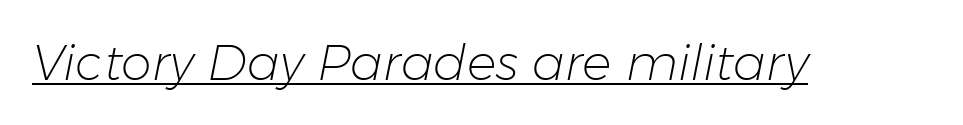
The line texture is even and compact thanks to regular tracking. Character widths vary here, with narrow letters taking less room than wide ones. The sample's only ornament is a line tracing under the words. The font sits on the lighter half of the weight spectrum, regular included. Tall strokes in this sample are angled rather than plumb.
